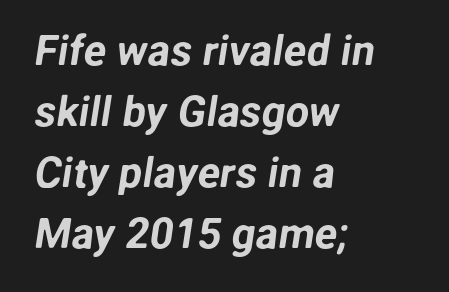
{"serif": "no", "width": "normal", "stroke_contrast": "low", "x_height": "medium", "monospaced": "no", "underline": "no", "align": "left", "line_spacing": "normal", "line_spacing_ratio": 1.45, "letter_spacing": "normal", "letter_spacing_em": 0.0, "glyph_px": 42}
